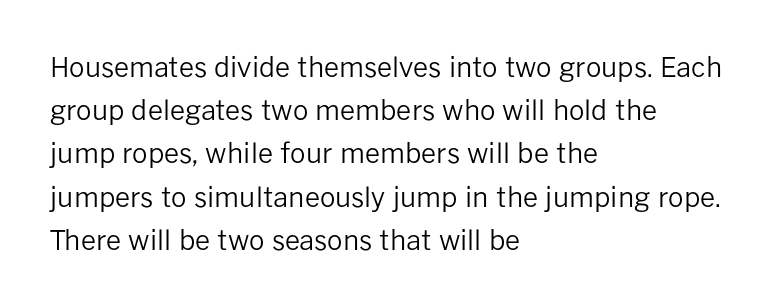
The image shows 27 px text type, upright; set left-aligned, normal line spacing (1.6x), normal letter spacing, not underlined.
